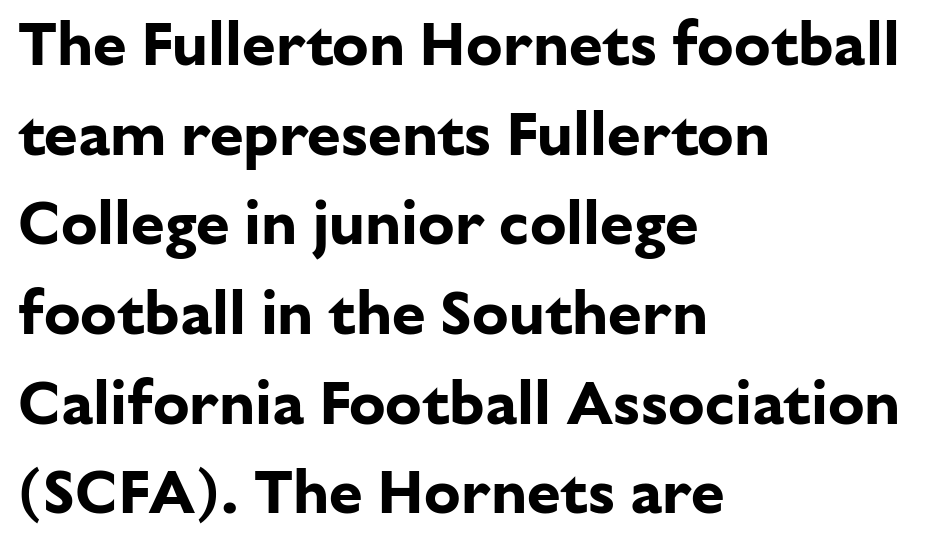
Q: Is the text bold? A: Yes.
Q: Is the text italic (slanted)? A: No, it is upright.
Q: Is the typeface a serif or a sans-serif typeface? A: Sans-serif.
Q: Is the text underlined? A: No.
Q: How is the paragraph aligned? A: Left-aligned.
Q: Is the spacing between letters normal or unusually wide? A: Normal.
Q: Is the spacing between lines tight, normal or loose? A: Normal.
Q: Width (condensed, normal, or wide)? A: Normal.
Q: Stroke contrast? A: Low.
Q: x-height? A: Medium.
Q: Monospaced? A: No.
